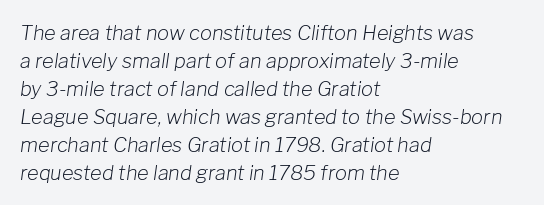
The image shows 20 px text type, italic (leaning right); set left-aligned, normal line spacing (1.4x), normal letter spacing, not underlined.
